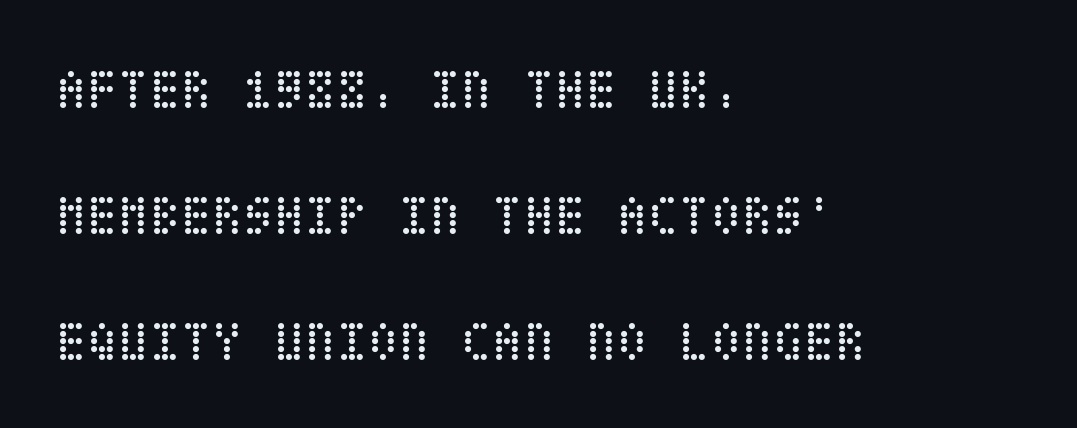
Q: Is the text bold? A: No.
Q: Is the text italic (slanted)? A: No, it is upright.
Q: Is the text underlined? A: No.
Q: How is the paragraph aligned? A: Left-aligned.
Q: Is the spacing between letters normal or unusually wide? A: Normal.
Q: Is the spacing between lines tight, normal or loose? A: Loose.
Q: Width (condensed, normal, or wide)? A: Condensed.
Q: Stroke contrast? A: Low.
Q: x-height? A: Large.
